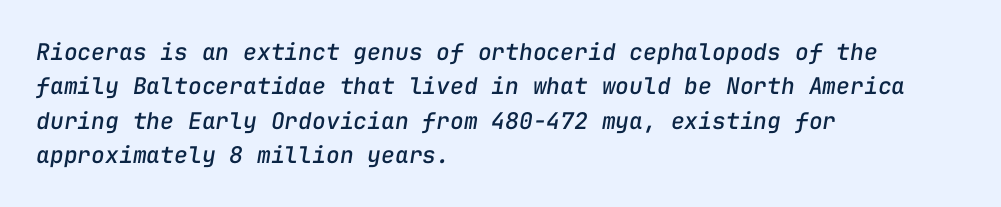
The image shows 23 px text type, italic (leaning right); set left-aligned, normal line spacing (1.5x), normal letter spacing, not underlined.
